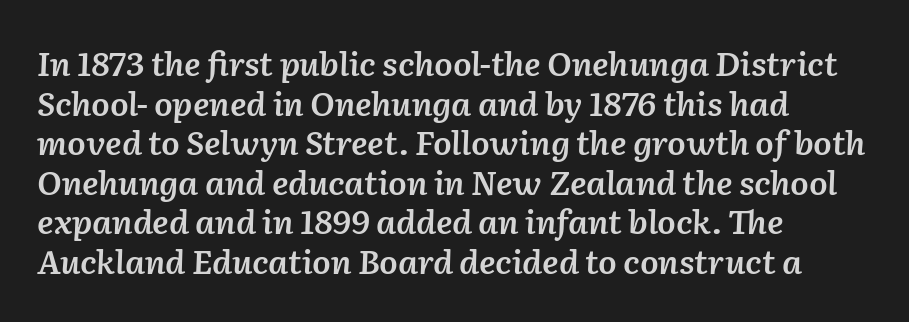
No extra tracking has been applied to these lines. This sample has the flowing, uneven cadence of proportional lettering. The area under the type is left untouched. One-word summary of the alignment: left. Designer's note — italics engaged.
